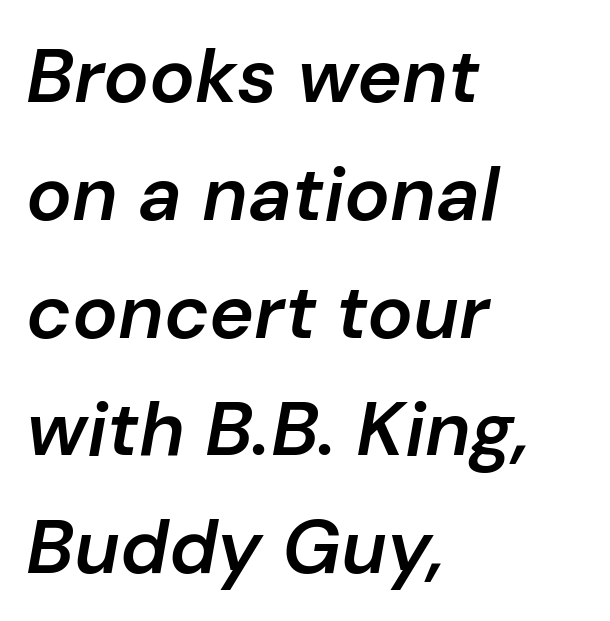
The image shows 76 px semibold type, italic (leaning right); set left-aligned, normal line spacing (1.55x), normal letter spacing, not underlined; low stroke contrast and a medium x-height.
